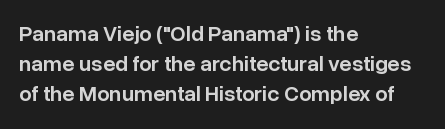
The rows are spaced the way most documents space them. Default kerning and tracking; the words read as compact shapes. Reading down the block, your eye returns to a fixed left position each line. The lettering stays uniformly vertical, giving the passage a roman look. Set as a demibold, roughly 600 on the weight scale.
